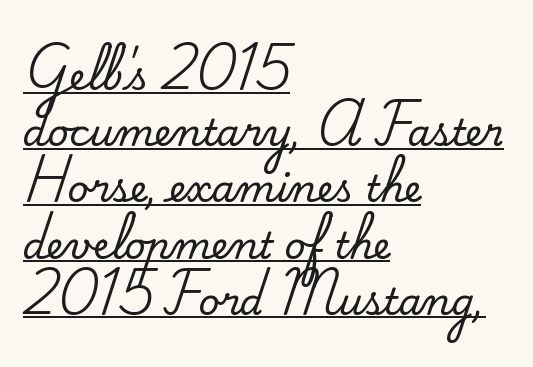
A typesetter would call this proportional, since set widths differ per character. Vertically, the passage feels balanced, rows spaced as you'd expect. The designer went with a serif here, giving each stem small feet. Is the block centered? No — it sits flush against the left margin.
